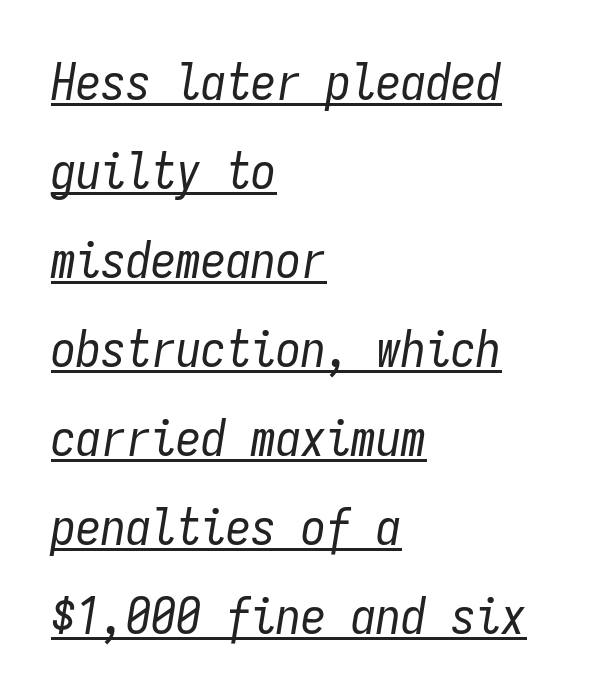
The image shows 50 px regular-weight, condensed type, italic (leaning right), monospaced; set left-aligned, line spacing 1.78x, normal letter spacing, underlined; low stroke contrast and a medium x-height.
